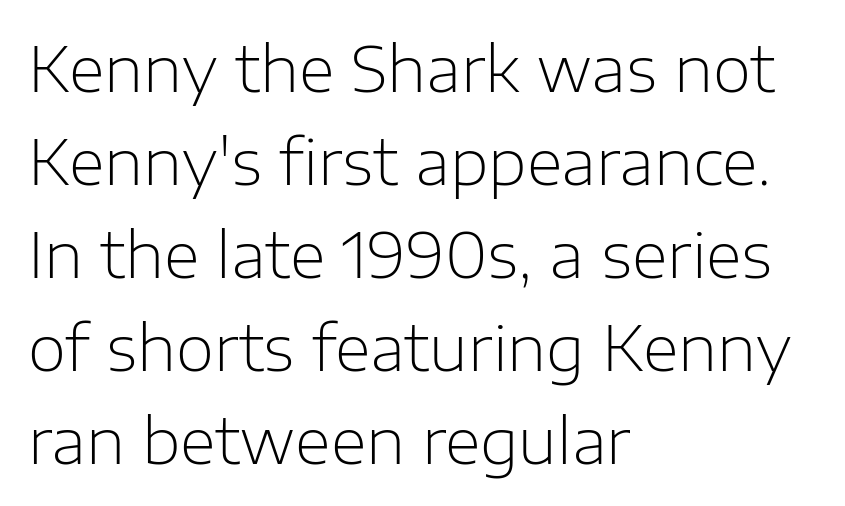
The image shows 62 px light sans-serif type, upright; set left-aligned, normal line spacing (1.5x), normal letter spacing, not underlined; low stroke contrast and a medium x-height.
